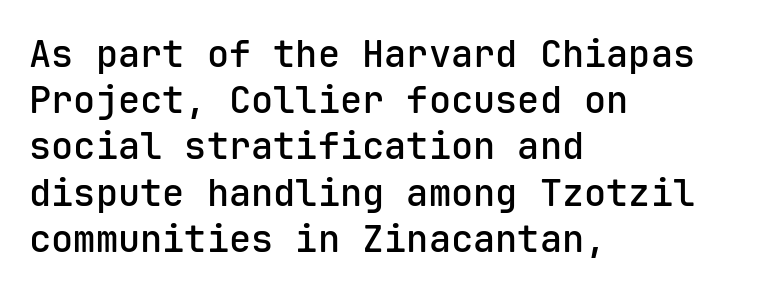
The image shows 37 px semibold sans-serif type, upright, monospaced; set left-aligned, normal line spacing (1.25x), normal letter spacing, not underlined; low stroke contrast and a medium x-height.
